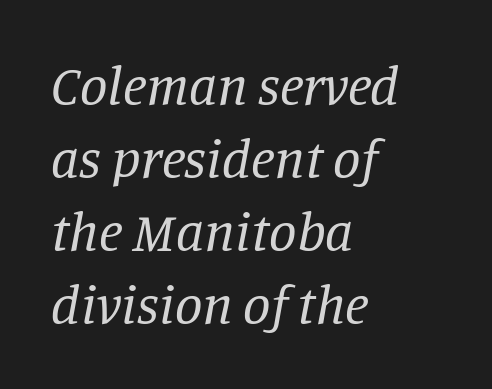
I'd call this a serif setting — the letters wear small feet. No extra ink here — the face is not bold. These lines are rendered in a variable-pitch font. The glyphs look as if they've been sheared to an angle. A student would call this left alignment; a typographer would say flush left, rag right. In terms of leading, this rendering sits right in the middle.
